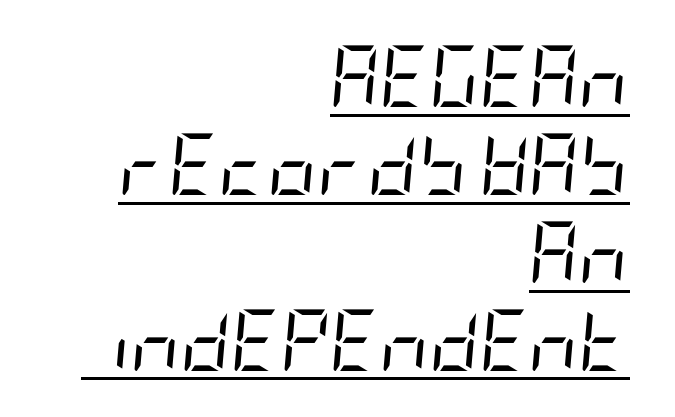
{"italic": "yes", "lean": "right", "slant_degrees": 5, "bold": "no", "weight": "regular", "width": "condensed", "stroke_contrast": "low", "x_height": "large", "underline": "yes", "align": "right", "line_spacing": "normal", "line_spacing_ratio": 1.44, "letter_spacing": "normal", "letter_spacing_em": 0.0, "glyph_px": 61}
